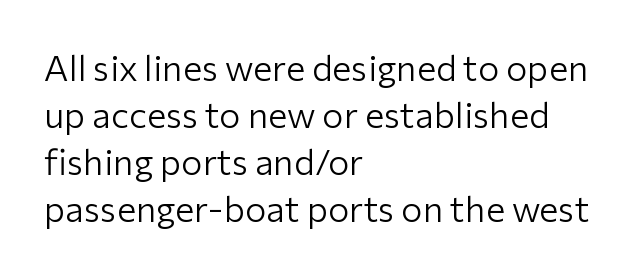
Quick note: underline off. Posture: vertical. Looks like regular typesetting: each glyph gets only the width it needs. Stroke thickness stays within the range of a standard reading face or lighter.
